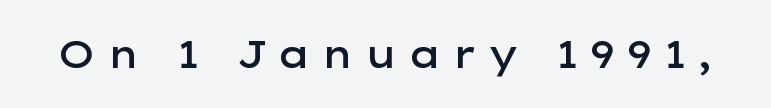
The image shows 38 px semibold, wide sans-serif type, upright; set unusually wide letter spacing (+0.25 em), not underlined; low stroke contrast and a medium x-height.
